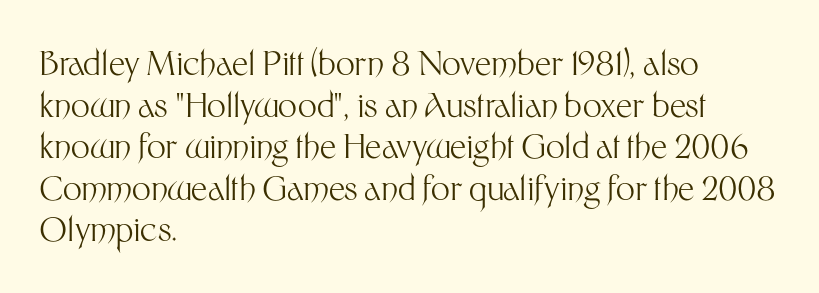
The image shows 33 px light sans-serif type, upright; set left-aligned, normal line spacing (1.26x), normal letter spacing, not underlined; medium stroke contrast and a medium x-height.
